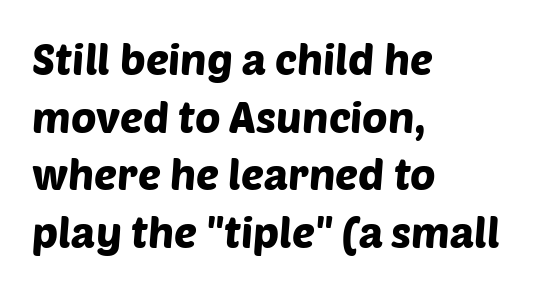
Q: Is the typeface a serif or a sans-serif typeface? A: Sans-serif.
Q: Is the text underlined? A: No.
Q: How is the paragraph aligned? A: Left-aligned.
Q: Is the spacing between letters normal or unusually wide? A: Normal.
Q: Is the spacing between lines tight, normal or loose? A: Normal.
Q: Width (condensed, normal, or wide)? A: Normal.
Q: Stroke contrast? A: Low.
Q: x-height? A: Large.
Q: Monospaced? A: No.
